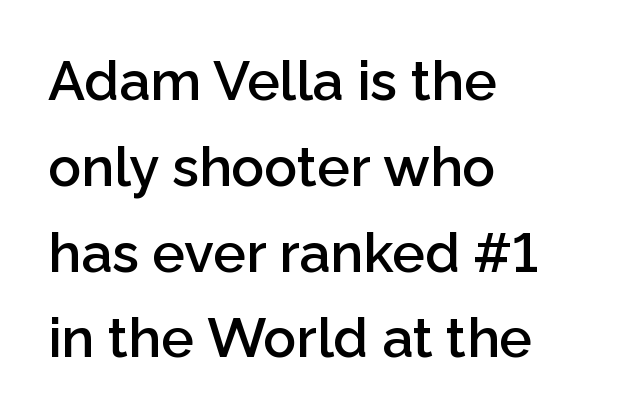
{"serif": "no", "italic": "no", "bold": "semi", "weight": "semibold", "width": "normal", "stroke_contrast": "low", "x_height": "medium", "monospaced": "no", "underline": "no", "align": "left", "line_spacing": "normal", "line_spacing_ratio": 1.56, "letter_spacing": "normal", "letter_spacing_em": 0.0, "glyph_px": 55}
